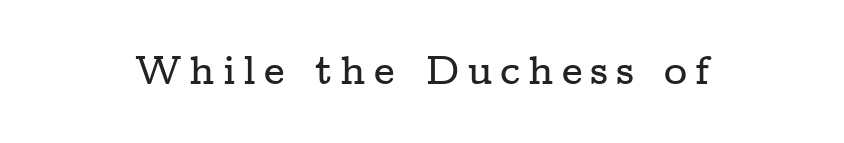
{"serif": "yes", "italic": "no", "width": "wide", "stroke_contrast": "low", "x_height": "medium", "monospaced": "no", "underline": "no", "glyph_px": 40}
